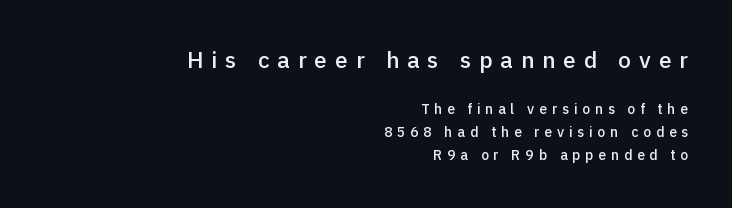
The passage shown is not underscored anywhere. This layout puts the oversized block above and the modest block below. Style check: upright. The face used here is rendered with a markedly widened letterfit. The face used here is a semibold: visibly heavier than regular, lighter than bold.
